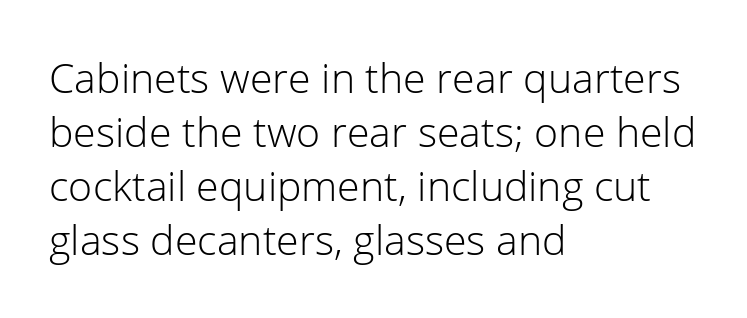
The image shows 41 px light sans-serif type, upright; set left-aligned, normal line spacing (1.32x), normal letter spacing, not underlined; low stroke contrast and a medium x-height.
